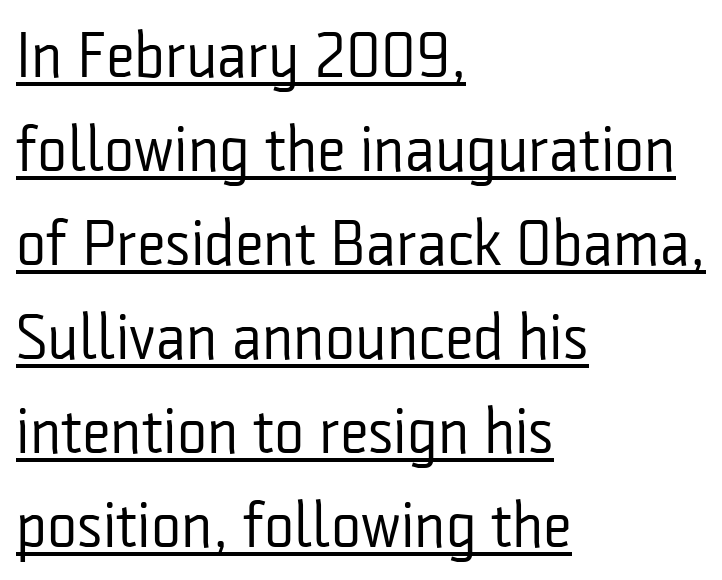
{"serif": "no", "italic": "no", "bold": "no", "weight": "regular", "width": "condensed", "stroke_contrast": "low", "x_height": "medium", "monospaced": "no", "underline": "yes", "align": "left", "line_spacing": "normal", "line_spacing_ratio": 1.47, "letter_spacing": "normal", "letter_spacing_em": 0.0, "glyph_px": 64}
